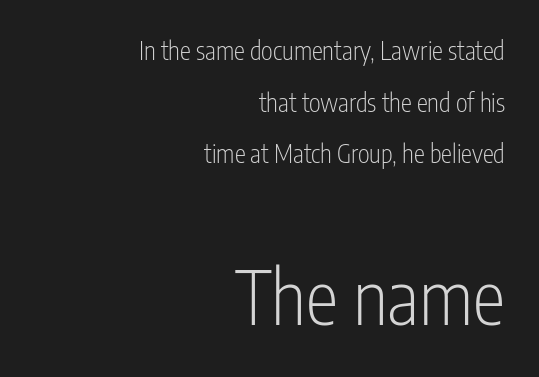
Q: Is the text bold? A: No.
Q: Is the text italic (slanted)? A: No, it is upright.
Q: Is the typeface a serif or a sans-serif typeface? A: Sans-serif.
Q: Is the text underlined? A: No.
Q: How is the paragraph aligned? A: Right-aligned.
Q: Is the spacing between letters normal or unusually wide? A: Normal.
Q: Is the spacing between lines tight, normal or loose? A: Loose.
Q: Which block of text is set in a larger size, the first (top) or the second (bottom)? A: The second (bottom) one.
Q: Width (condensed, normal, or wide)? A: Condensed.
Q: Stroke contrast? A: Low.
Q: x-height? A: Medium.
Q: Monospaced? A: No.
